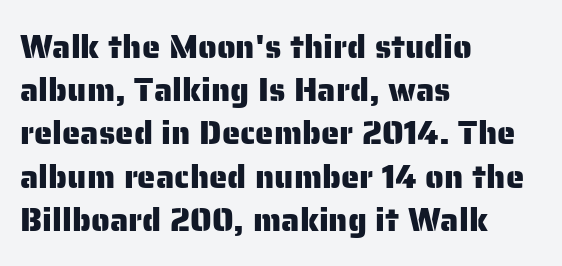
The image shows 33 px sans-serif type, upright; set left-aligned, normal line spacing (1.31x), normal letter spacing, not underlined; low stroke contrast and a medium x-height.
